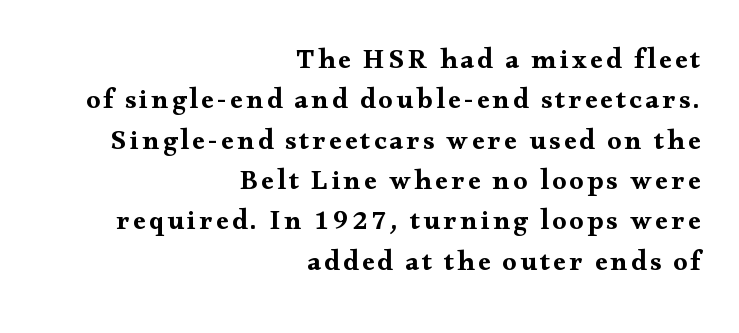
The image shows 28 px wide serif type, upright; set right-aligned, normal line spacing (1.44x), not underlined; medium stroke contrast and a small x-height.
